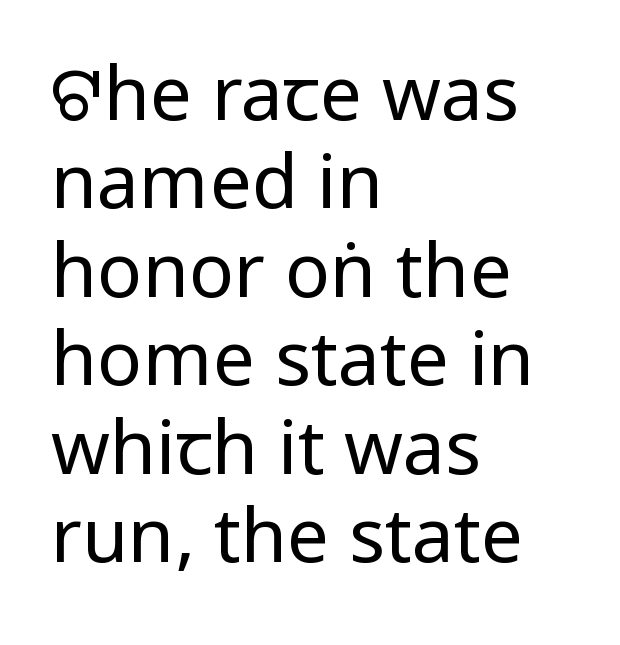
Q: Is the text bold? A: No.
Q: Is the text italic (slanted)? A: No, it is upright.
Q: Is the typeface a serif or a sans-serif typeface? A: Sans-serif.
Q: Is the text underlined? A: No.
Q: How is the paragraph aligned? A: Left-aligned.
Q: Is the spacing between letters normal or unusually wide? A: Normal.
Q: Width (condensed, normal, or wide)? A: Condensed.
Q: Stroke contrast? A: Low.
Q: x-height? A: Large.
Q: Monospaced? A: No.
